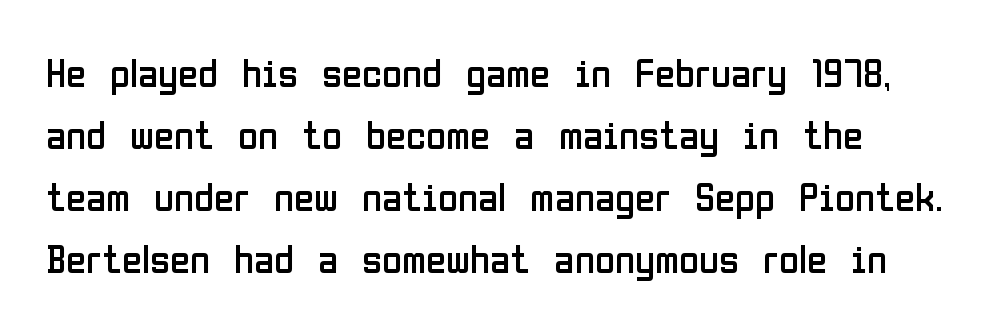
Q: Is the text bold? A: No.
Q: Is the text italic (slanted)? A: No, it is upright.
Q: Is the typeface a serif or a sans-serif typeface? A: Sans-serif.
Q: Is the text underlined? A: No.
Q: Is the spacing between letters normal or unusually wide? A: Normal.
Q: Is the spacing between lines tight, normal or loose? A: Normal.
Q: Width (condensed, normal, or wide)? A: Condensed.
Q: Stroke contrast? A: Low.
Q: x-height? A: Medium.
Q: Monospaced? A: No.
